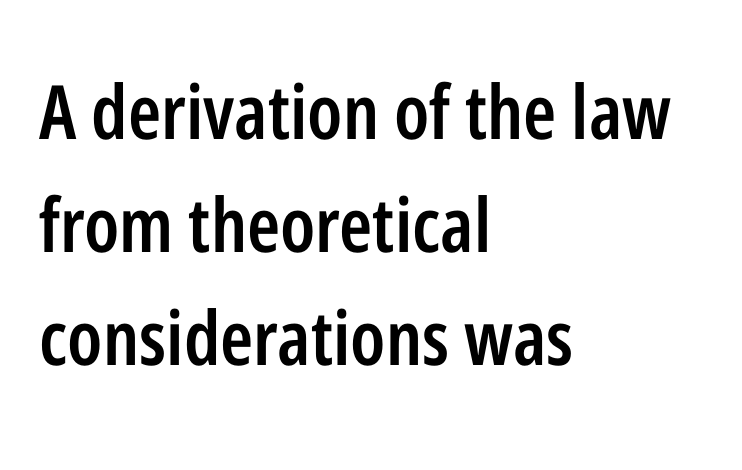
{"serif": "no", "italic": "no", "bold": "semi", "weight": "semibold", "width": "condensed", "stroke_contrast": "low", "x_height": "medium", "monospaced": "no", "underline": "no", "align": "left", "line_spacing": "normal", "line_spacing_ratio": 1.51, "letter_spacing": "normal", "letter_spacing_em": 0.0, "glyph_px": 75}
